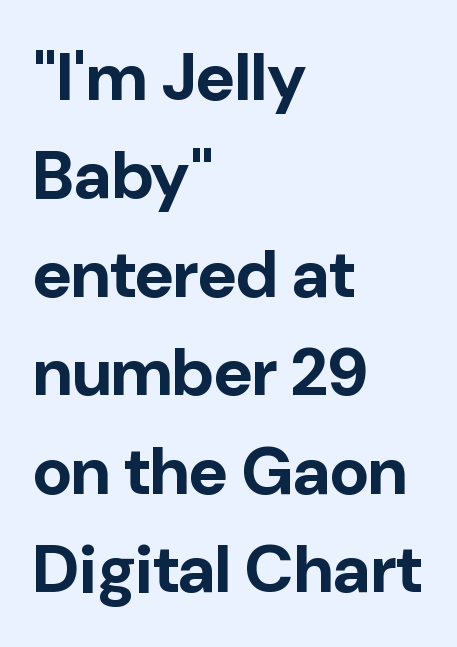
Notice how the passage keeps a crisp vertical edge on the left only. This sample uses an upright cut, with every glyph sitting square on the baseline. How are the letters spaced? Ordinarily, with no added tracking. Descenders hang freely into open space. Are there feet on the stems? There aren't — it's a sans.
